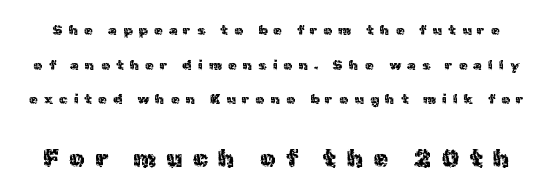
{"italic": "no", "underline": "no", "line_spacing": "loose", "line_spacing_ratio": 2.48, "letter_spacing": "wide", "letter_spacing_em": 0.44, "larger_block": "second", "size_ratio": 1.71, "glyph_px": 24}
